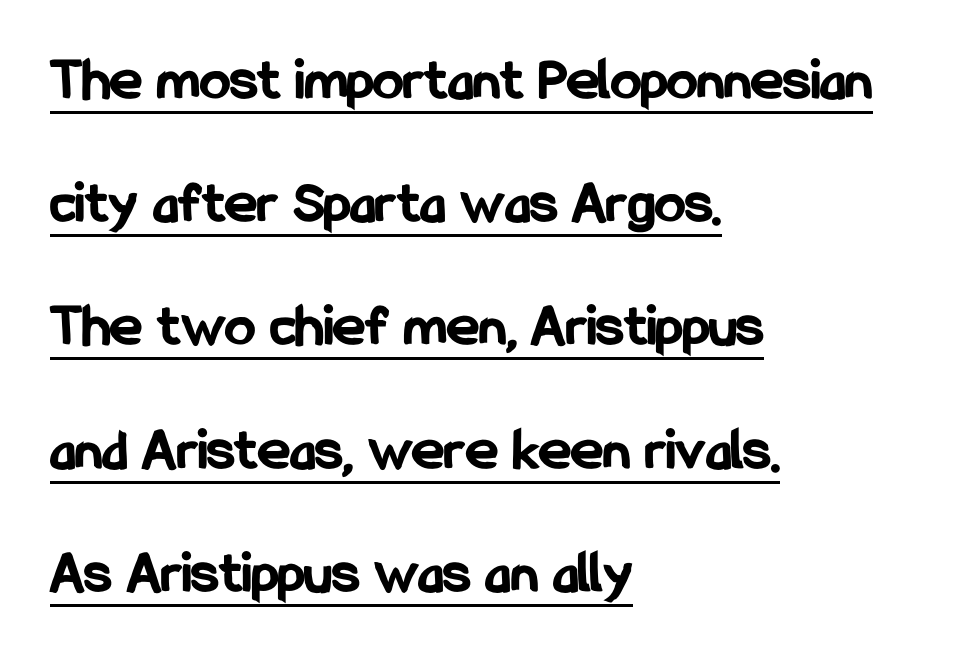
The passage shown is typed in a proportional face where columns would drift. The vertical gap from one line to the next is large. The horizontal fit of the characters is conventional and even. A rule runs beneath these lines of type. Is there any slant? The stems are plumb.
